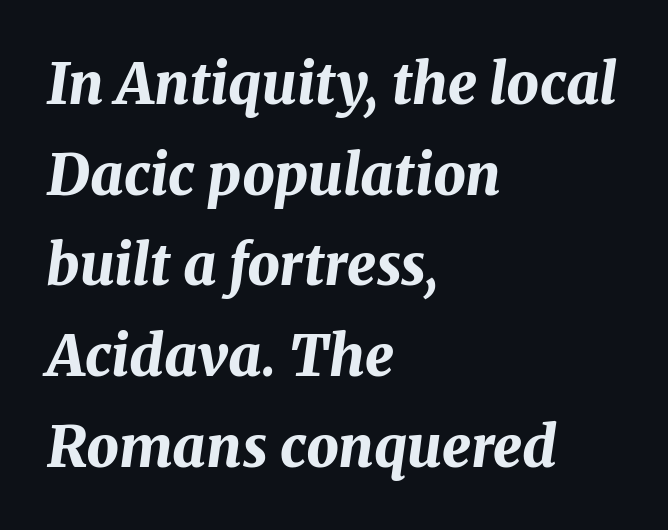
{"italic": "yes", "lean": "right", "slant_degrees": 8, "bold": "yes", "weight": "bold", "width": "normal", "stroke_contrast": "medium", "x_height": "medium", "monospaced": "no", "underline": "no", "align": "left", "line_spacing": "normal", "line_spacing_ratio": 1.59, "letter_spacing": "normal", "letter_spacing_em": 0.0, "glyph_px": 57}
